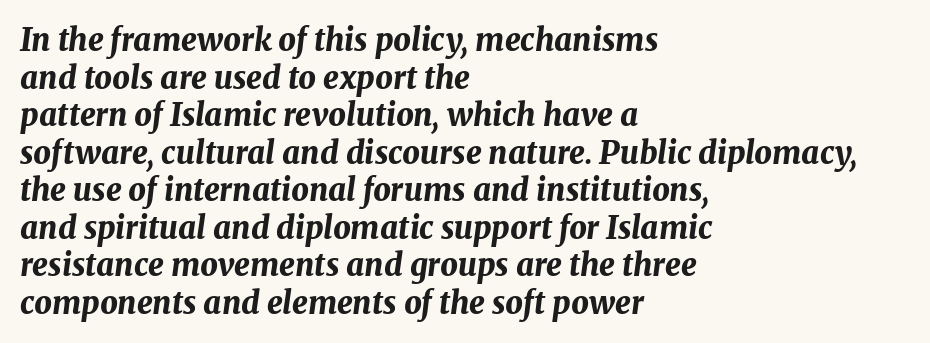
The letters are slanted; this is an italic face. This sample uses plain, unmodified letter spacing. Varying glyph widths throughout — classic text-font behaviour. Stroke thickness is high; the sample reads as a true bold.
